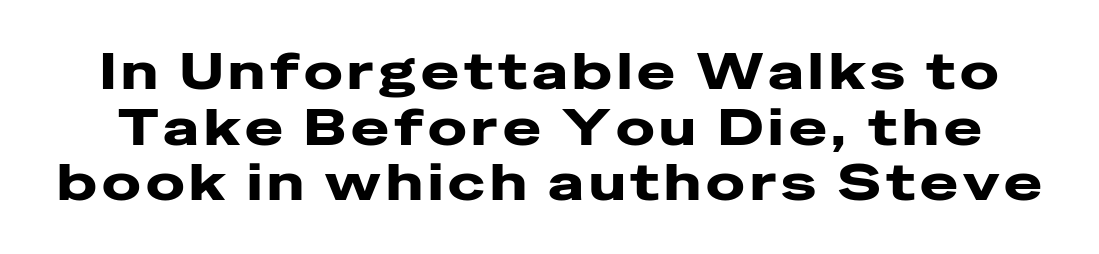
Q: Is the text italic (slanted)? A: No, it is upright.
Q: Is the typeface a serif or a sans-serif typeface? A: Sans-serif.
Q: Is the text underlined? A: No.
Q: Is the spacing between lines tight, normal or loose? A: Tight.
Q: Width (condensed, normal, or wide)? A: Wide.
Q: Stroke contrast? A: Low.
Q: x-height? A: Medium.
Q: Monospaced? A: No.
